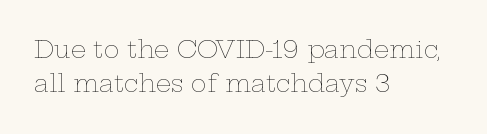
Q: Is the text bold? A: No.
Q: Is the text italic (slanted)? A: No, it is upright.
Q: Is the text underlined? A: No.
Q: How is the paragraph aligned? A: Left-aligned.
Q: Is the spacing between letters normal or unusually wide? A: Normal.
Q: Is the spacing between lines tight, normal or loose? A: Normal.
